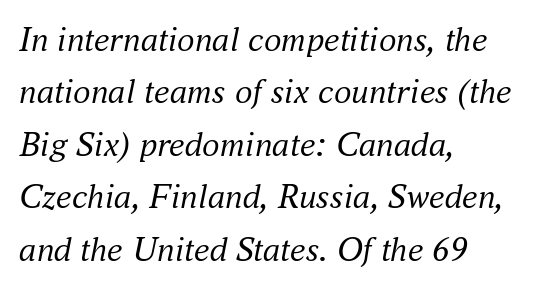
Q: Is the text bold? A: No.
Q: Is the text italic (slanted)? A: Yes, it leans right by about 16 degrees.
Q: Is the typeface a serif or a sans-serif typeface? A: Serif.
Q: Is the text underlined? A: No.
Q: How is the paragraph aligned? A: Left-aligned.
Q: Is the spacing between letters normal or unusually wide? A: Normal.
Q: Is the spacing between lines tight, normal or loose? A: Normal.
Q: Width (condensed, normal, or wide)? A: Normal.
Q: Stroke contrast? A: Medium.
Q: x-height? A: Small.
Q: Monospaced? A: No.
